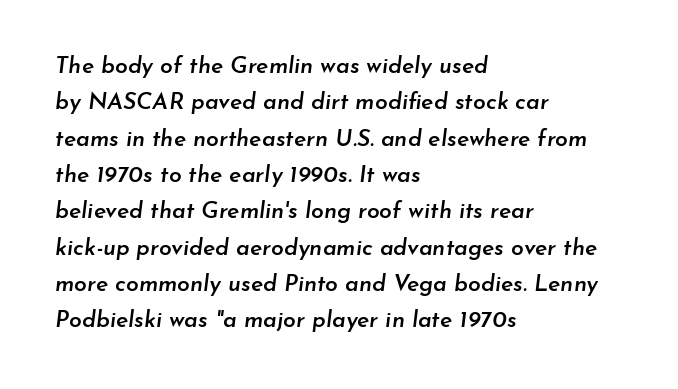
{"italic": "yes", "lean": "right", "slant_degrees": 7, "bold": "semi", "underline": "no", "align": "left", "line_spacing": "normal", "line_spacing_ratio": 1.58, "letter_spacing": "normal", "letter_spacing_em": 0.0, "glyph_px": 23}
